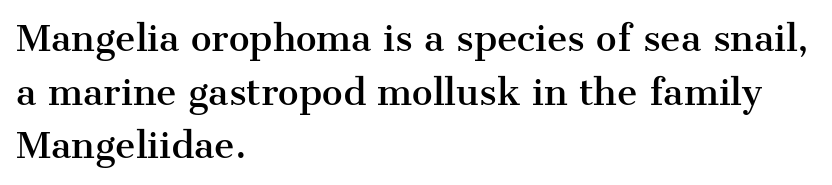
Q: Is the text italic (slanted)? A: No, it is upright.
Q: Is the typeface a serif or a sans-serif typeface? A: Serif.
Q: Is the text underlined? A: No.
Q: How is the paragraph aligned? A: Left-aligned.
Q: Is the spacing between letters normal or unusually wide? A: Normal.
Q: Is the spacing between lines tight, normal or loose? A: Normal.
Q: Width (condensed, normal, or wide)? A: Normal.
Q: Stroke contrast? A: Medium.
Q: x-height? A: Medium.
Q: Monospaced? A: No.
